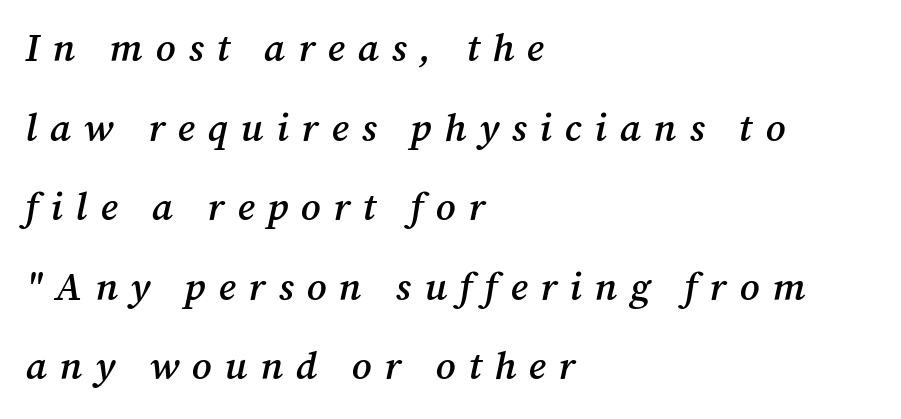
Left-aligned paragraph, ragged on the right. Horizontal bands of white between lines are thick stripes. In terms of posture, this sample is oblique. A serif font was chosen for this passage. The words here are not underlined.
